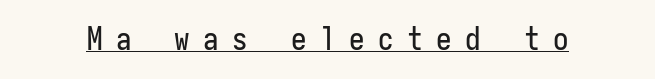
{"serif": "no", "italic": "no", "width": "condensed", "stroke_contrast": "low", "x_height": "medium", "monospaced": "yes", "underline": "yes", "letter_spacing": "wide", "letter_spacing_em": 0.44, "glyph_px": 31}
